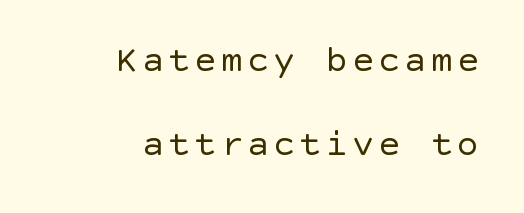
Rule under the text: the space is simply empty. The passage shown stacks its lines with a broad gap. The text block is weighted toward the right margin, trailing off unevenly leftward. Each letter's strokes conclude bluntly, with no projecting serifs. The specimen reads as upright at a glance. Caption: face not bold, strokes unweighted.
